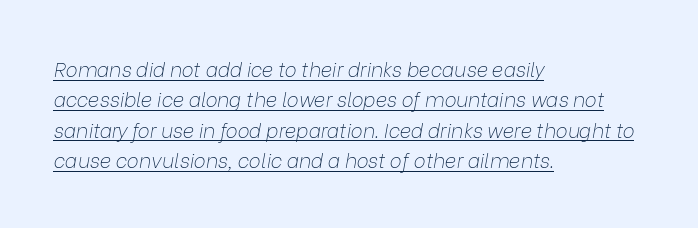
The image shows 20 px text type, italic (leaning right); set left-aligned, normal line spacing (1.52x), normal letter spacing, underlined.
